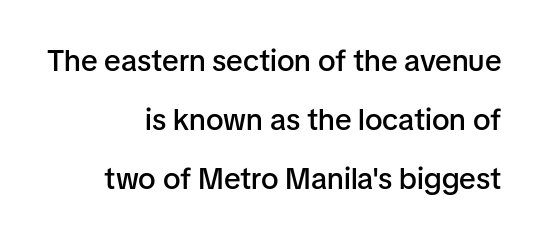
The image shows 30 px semibold sans-serif type, upright; set right-aligned, loose line spacing (1.97x), normal letter spacing, not underlined; low stroke contrast and a medium x-height.
